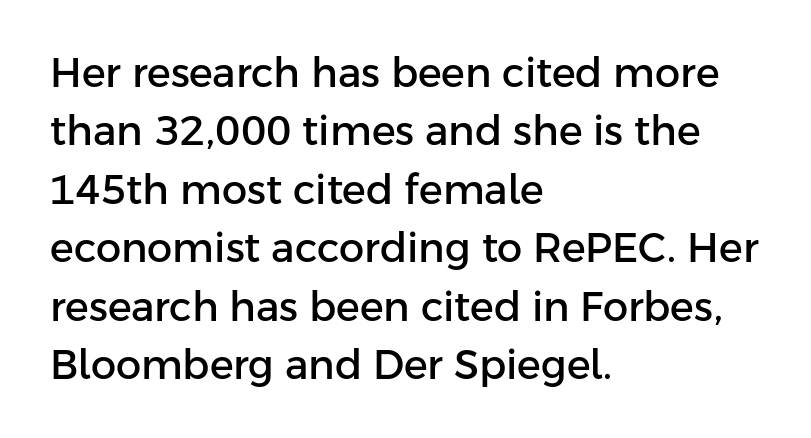
Decoration check: the copy has no underline. The specimen reads as upright at a glance. These lines are composed in type without serifs. A typesetter would call this zero additional tracking. Notice how descenders clear the ascenders below comfortably — that's standard leading. Compared with a centered layout, this one pins lines to the left instead.
